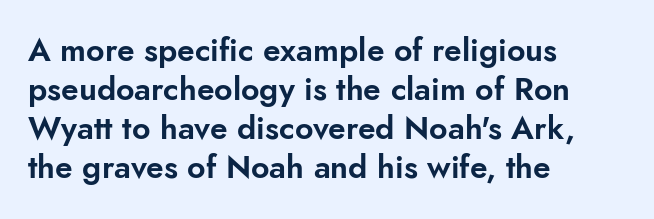
{"serif": "no", "italic": "no", "width": "normal", "stroke_contrast": "low", "x_height": "small", "monospaced": "no", "underline": "no", "align": "left", "line_spacing_ratio": 1.22, "letter_spacing": "normal", "letter_spacing_em": 0.0, "glyph_px": 32}
